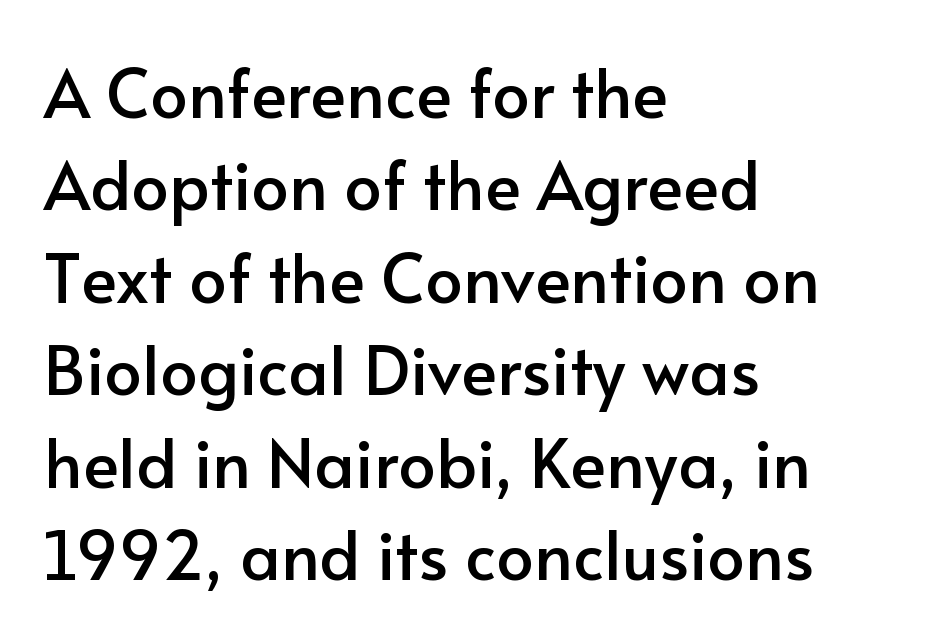
The image shows 67 px sans-serif type, upright; set left-aligned, normal line spacing (1.38x), normal letter spacing, not underlined; low stroke contrast and a small x-height.
